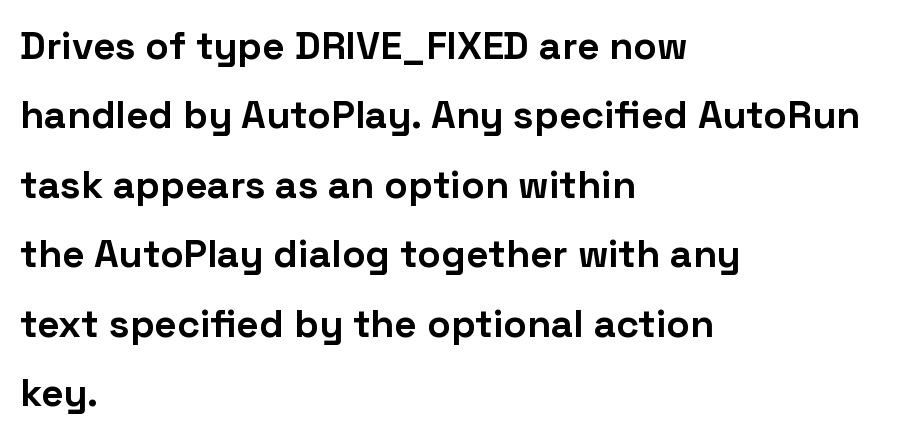
Q: Is the text bold? A: Yes.
Q: Is the text italic (slanted)? A: No, it is upright.
Q: Is the typeface a serif or a sans-serif typeface? A: Sans-serif.
Q: Is the text underlined? A: No.
Q: How is the paragraph aligned? A: Left-aligned.
Q: Is the spacing between letters normal or unusually wide? A: Normal.
Q: Width (condensed, normal, or wide)? A: Normal.
Q: Stroke contrast? A: Low.
Q: x-height? A: Medium.
Q: Monospaced? A: No.
